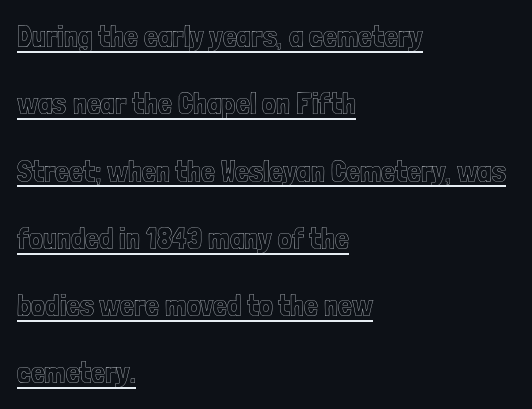
{"italic": "no", "width": "condensed", "x_height": "medium", "monospaced": "no", "underline": "yes", "align": "left", "line_spacing": "loose", "line_spacing_ratio": 2.17, "letter_spacing": "normal", "letter_spacing_em": 0.0, "glyph_px": 31}
